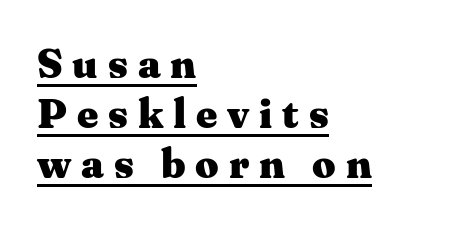
The image shows 41 px heavy, wide serif type, upright; set left-aligned, line spacing 1.22x, unusually wide letter spacing (+0.24 em), underlined; medium stroke contrast and a medium x-height.
